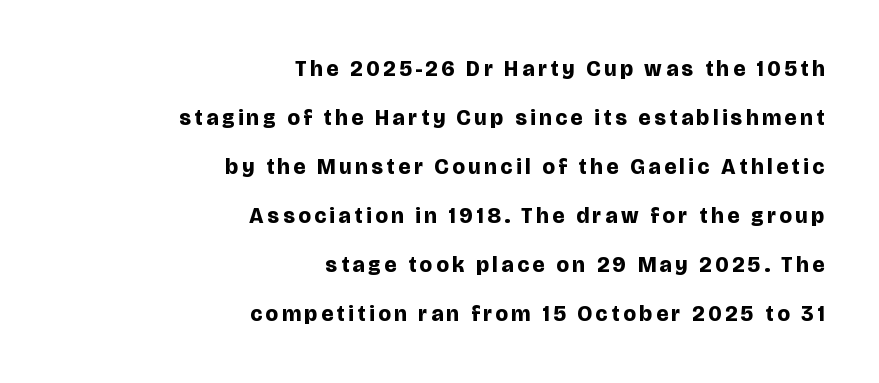
Line endings align vertically; line beginnings do not. Rule under the text: the space is simply empty. Each new line begins a long way beneath the previous one. When letters stand straight like this, we call the style roman or upright.
